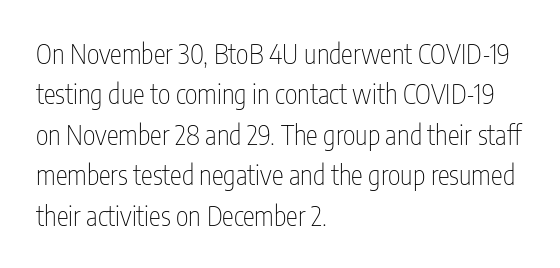
Q: Is the text bold? A: No.
Q: Is the text italic (slanted)? A: No, it is upright.
Q: Is the text underlined? A: No.
Q: How is the paragraph aligned? A: Left-aligned.
Q: Is the spacing between letters normal or unusually wide? A: Normal.
Q: Is the spacing between lines tight, normal or loose? A: Normal.
